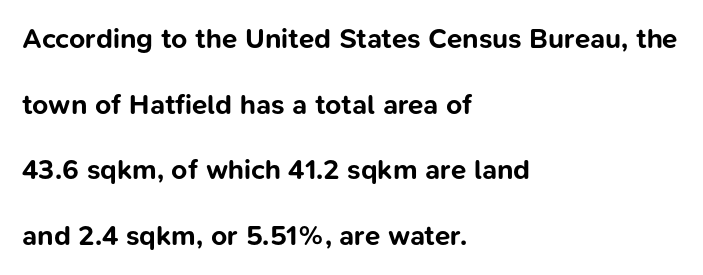
{"serif": "no", "italic": "no", "bold": "yes", "weight": "bold", "width": "normal", "stroke_contrast": "low", "x_height": "medium", "monospaced": "no", "underline": "no", "align": "left", "line_spacing": "loose", "line_spacing_ratio": 2.34, "letter_spacing": "normal", "letter_spacing_em": 0.0, "glyph_px": 28}
